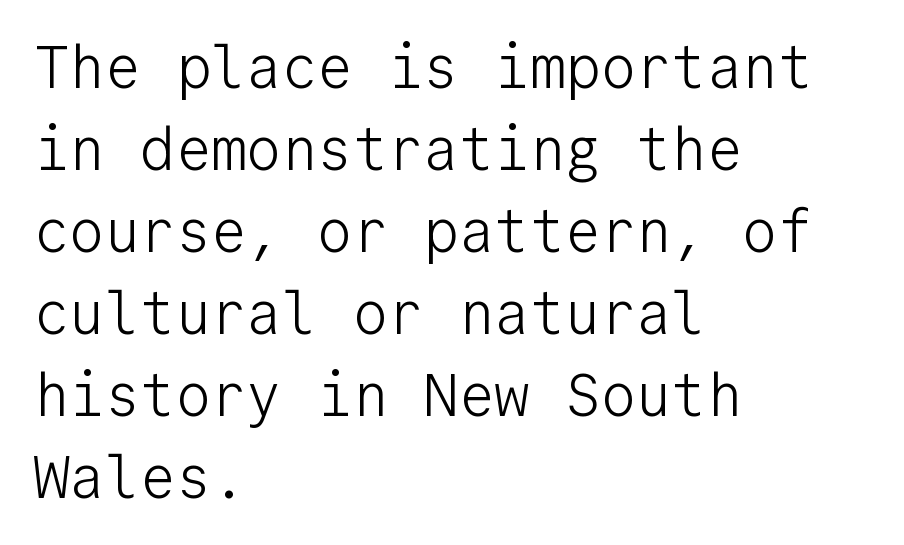
Q: Is the text bold? A: No.
Q: Is the text italic (slanted)? A: No, it is upright.
Q: Is the typeface a serif or a sans-serif typeface? A: Sans-serif.
Q: Is the text underlined? A: No.
Q: How is the paragraph aligned? A: Left-aligned.
Q: Is the spacing between letters normal or unusually wide? A: Normal.
Q: Is the spacing between lines tight, normal or loose? A: Normal.
Q: Width (condensed, normal, or wide)? A: Normal.
Q: Stroke contrast? A: Low.
Q: x-height? A: Medium.
Q: Monospaced? A: Yes.
